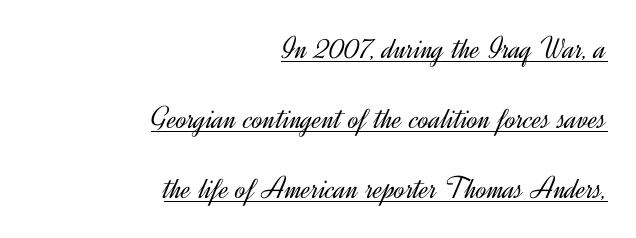
Q: Is the text bold? A: No.
Q: Is the text italic (slanted)? A: Yes.
Q: Is the typeface a serif or a sans-serif typeface? A: Sans-serif.
Q: Is the text underlined? A: Yes.
Q: How is the paragraph aligned? A: Right-aligned.
Q: Is the spacing between letters normal or unusually wide? A: Normal.
Q: Is the spacing between lines tight, normal or loose? A: Loose.
Q: Width (condensed, normal, or wide)? A: Normal.
Q: x-height? A: Small.
Q: Monospaced? A: No.
